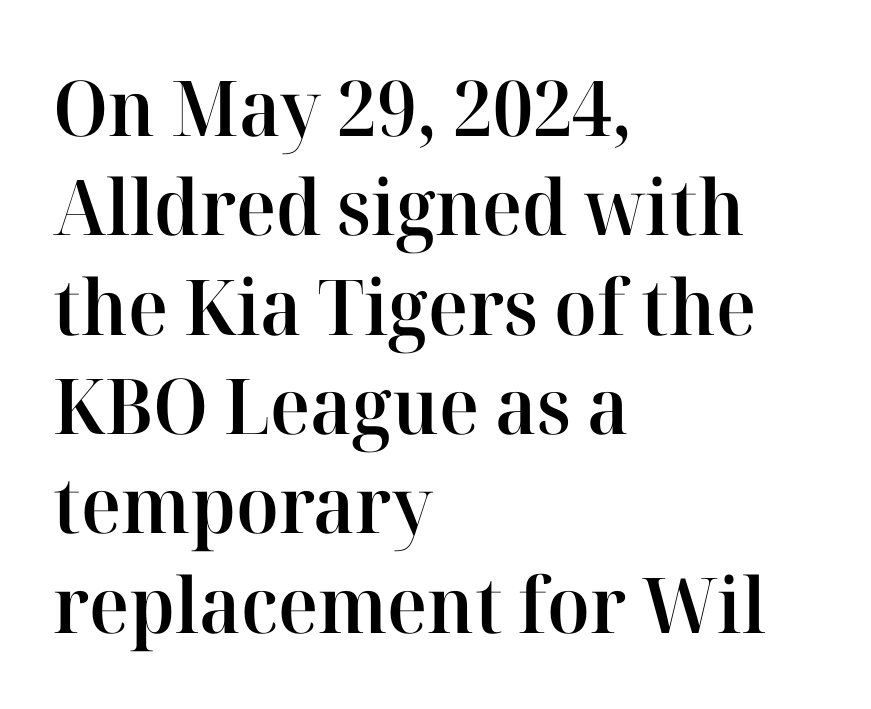
Q: Is the text bold? A: Semi-bold.
Q: Is the text italic (slanted)? A: No, it is upright.
Q: Is the typeface a serif or a sans-serif typeface? A: Serif.
Q: Is the text underlined? A: No.
Q: How is the paragraph aligned? A: Left-aligned.
Q: Is the spacing between letters normal or unusually wide? A: Normal.
Q: Is the spacing between lines tight, normal or loose? A: Normal.
Q: Width (condensed, normal, or wide)? A: Normal.
Q: Stroke contrast? A: High.
Q: x-height? A: Medium.
Q: Monospaced? A: No.
